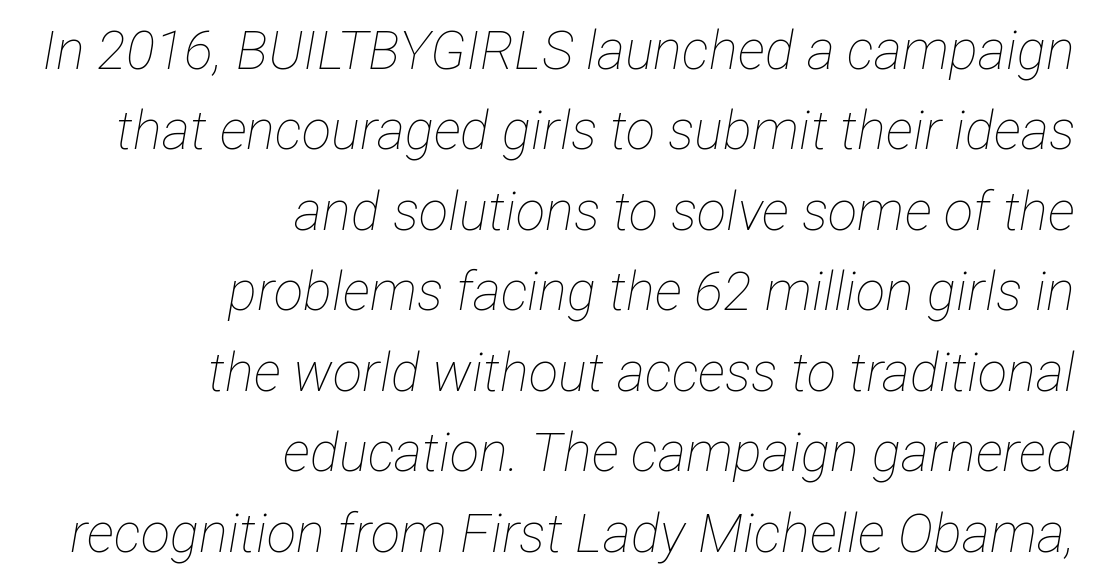
Q: Is the text bold? A: No.
Q: Is the text italic (slanted)? A: Yes, it leans right by about 12 degrees.
Q: Is the text underlined? A: No.
Q: How is the paragraph aligned? A: Right-aligned.
Q: Is the spacing between letters normal or unusually wide? A: Normal.
Q: Is the spacing between lines tight, normal or loose? A: Normal.
Q: Width (condensed, normal, or wide)? A: Condensed.
Q: Stroke contrast? A: Low.
Q: x-height? A: Medium.
Q: Monospaced? A: No.
